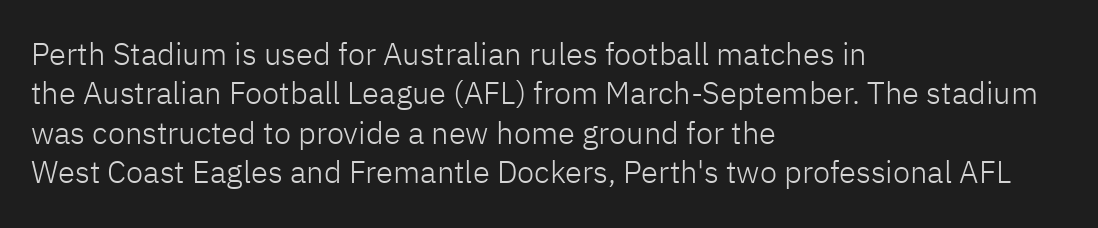
Q: Is the text bold? A: No.
Q: Is the text italic (slanted)? A: No, it is upright.
Q: Is the typeface a serif or a sans-serif typeface? A: Sans-serif.
Q: Is the text underlined? A: No.
Q: How is the paragraph aligned? A: Left-aligned.
Q: Is the spacing between letters normal or unusually wide? A: Normal.
Q: Is the spacing between lines tight, normal or loose? A: Normal.
Q: Width (condensed, normal, or wide)? A: Normal.
Q: Stroke contrast? A: Low.
Q: x-height? A: Medium.
Q: Monospaced? A: No.
